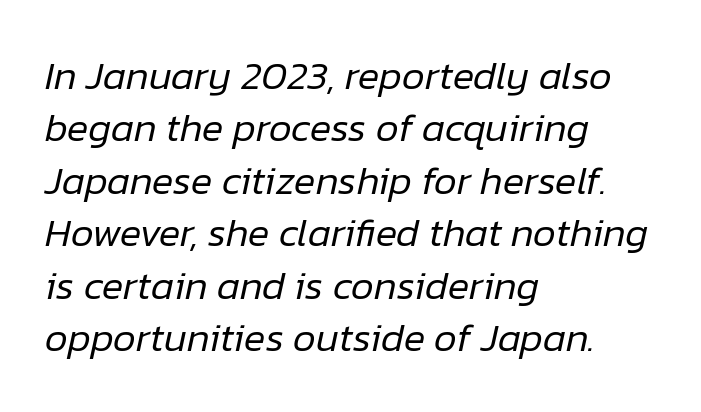
{"italic": "yes", "lean": "right", "slant_degrees": 12, "bold": "no", "weight": "regular", "width": "normal", "stroke_contrast": "low", "x_height": "medium", "monospaced": "no", "underline": "no", "align": "left", "line_spacing": "normal", "line_spacing_ratio": 1.31, "letter_spacing": "normal", "letter_spacing_em": 0.0, "glyph_px": 40}
